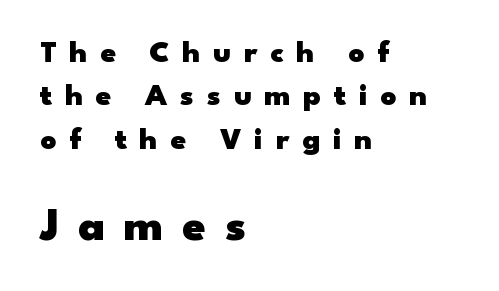
{"serif": "no", "italic": "no", "bold": "yes", "weight": "heavy", "width": "wide", "stroke_contrast": "low", "x_height": "small", "monospaced": "no", "underline": "no", "align": "left", "line_spacing": "normal", "line_spacing_ratio": 1.4, "letter_spacing": "wide", "letter_spacing_em": 0.41, "larger_block": "second", "size_ratio": 1.48, "glyph_px": 46}
